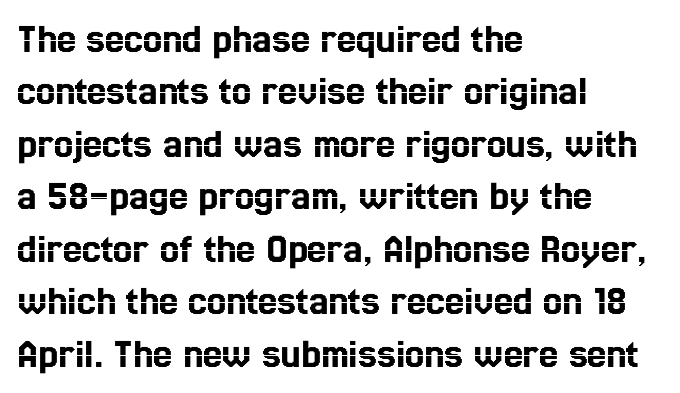
Is this a fixed-width face? No — the glyphs have proportional, varying widths. These lines are set flush left with a ragged right edge. Designer's note — italics off, roman on. Letter spacing: default.
